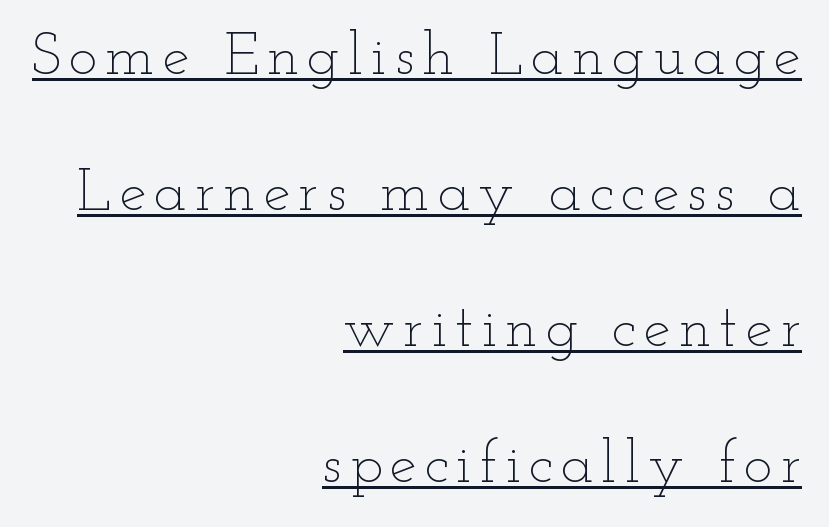
The face looks like a standard text weight, possibly lighter. This sample carries an underscore along the baseline area. The passage is arranged like a letterhead date or caption credit — flush right. You could not count columns in this text — the font is proportionally spaced. A roman cut, with each character standing at attention. Leading: increased.
